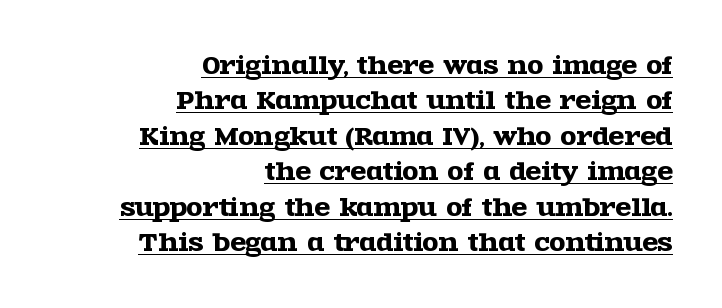
These lines were composed using upright roman letters. The block of text has a typical density, with ordinary space between rows. Underline: present. The horizontal fit of the characters is conventional and even.
